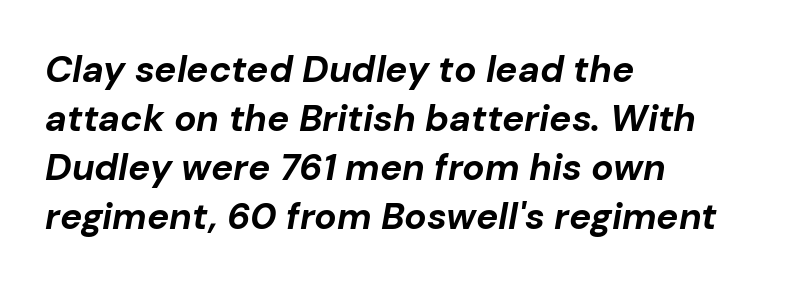
Q: Is the text bold? A: Yes.
Q: Is the text italic (slanted)? A: Yes, it leans right by about 10 degrees.
Q: Is the text underlined? A: No.
Q: How is the paragraph aligned? A: Left-aligned.
Q: Is the spacing between letters normal or unusually wide? A: Normal.
Q: Is the spacing between lines tight, normal or loose? A: Normal.
Q: Width (condensed, normal, or wide)? A: Normal.
Q: Stroke contrast? A: Low.
Q: x-height? A: Medium.
Q: Monospaced? A: No.
